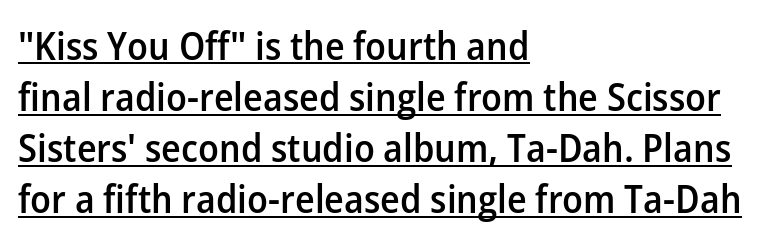
{"serif": "no", "italic": "no", "bold": "semi", "weight": "semibold", "width": "normal", "stroke_contrast": "low", "x_height": "medium", "monospaced": "no", "underline": "yes", "align": "left", "line_spacing": "normal", "line_spacing_ratio": 1.31, "letter_spacing": "normal", "letter_spacing_em": 0.0, "glyph_px": 39}
